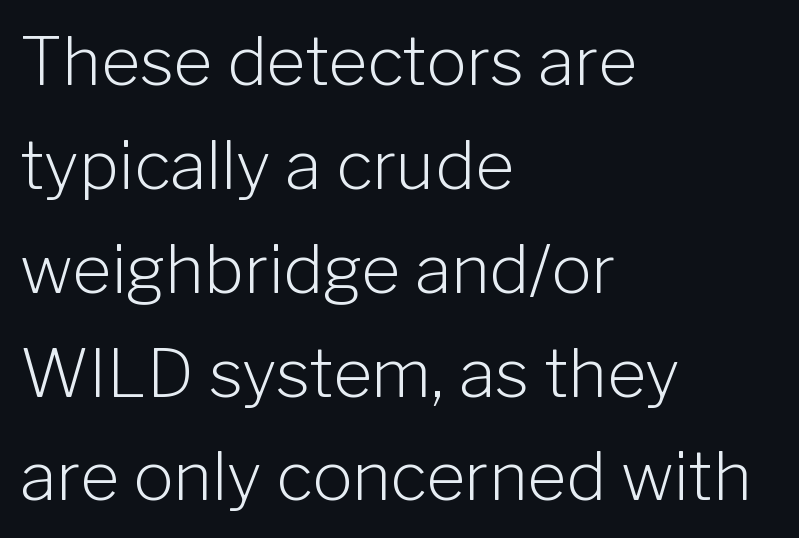
The image shows 67 px light sans-serif type, upright; set left-aligned, normal line spacing (1.55x), normal letter spacing, not underlined; low stroke contrast and a medium x-height.
